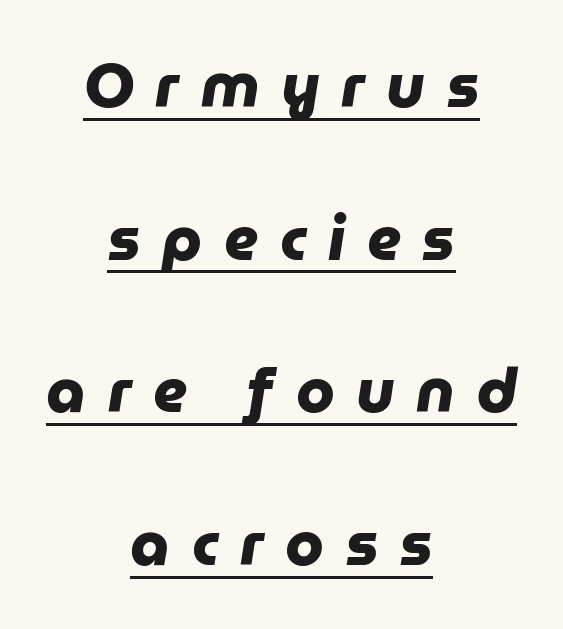
Does extra space separate the letters? Yes, quite a lot of it. This is underlined copy, the kind a proofreader might mark for attention. What weight is shown? A full bold with thick strokes. A great deal of white space separates one row of letters from the next.
